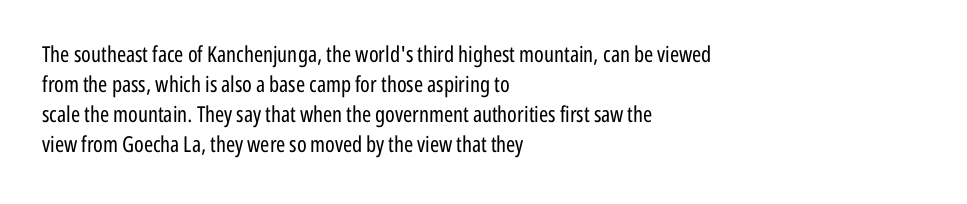
Q: Is the text bold? A: No.
Q: Is the text italic (slanted)? A: No, it is upright.
Q: Is the text underlined? A: No.
Q: How is the paragraph aligned? A: Left-aligned.
Q: Is the spacing between letters normal or unusually wide? A: Normal.
Q: Is the spacing between lines tight, normal or loose? A: Normal.
